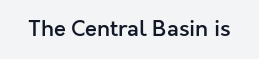
There is no visible air inserted between adjacent glyphs. The characters look somewhat weighty, a semibold short of true bold. Check the space under the baseline: it is left empty. Ascenders rise straight up at ninety degrees.
